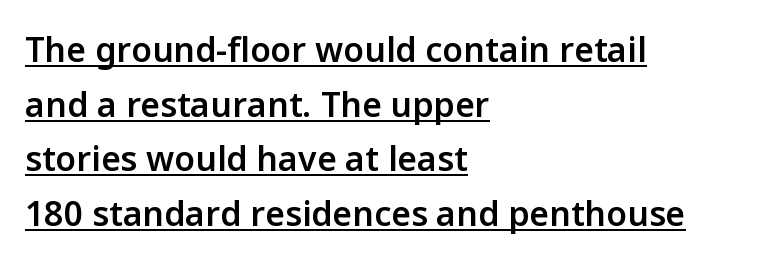
The rendered words wear a rule along their underside. Note the varied advance widths — an 'i' is clearly narrower than an 'm'. Semibold letterforms, between regular and bold. The typeface chosen for these lines omits serifs. The passage shown stacks its lines at a standard gap.
